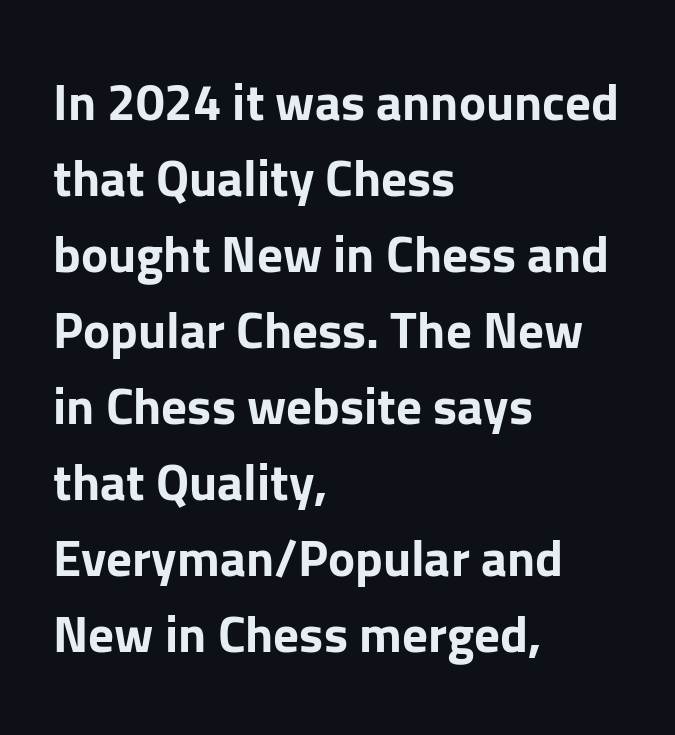
The image shows 51 px bold sans-serif type, upright; set left-aligned, normal line spacing (1.49x), normal letter spacing, not underlined; low stroke contrast and a medium x-height.
